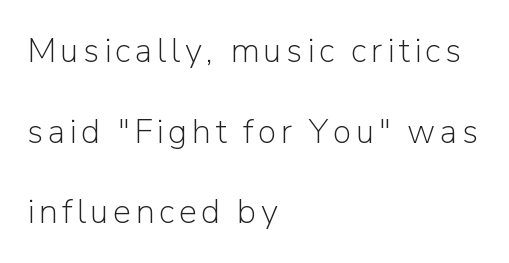
The paragraph shown leans on its left margin. Line spacing here is loose. The passage shown is not bold in any degree. Each row of text sits above clean, open space. You could not count columns in this text — the font is proportionally spaced.
